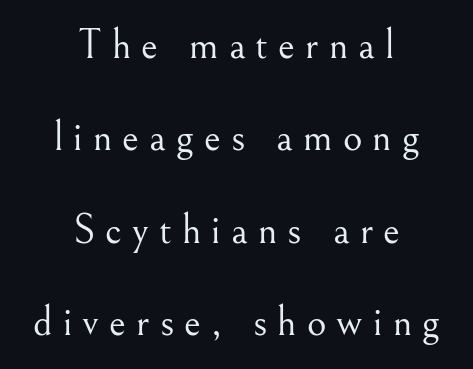
Descenders are the only things crossing below the line. The rendering uses natural spacing where letterforms have individual widths. Layout note: lines centered. The gaps between neighbouring characters are conspicuously large.
